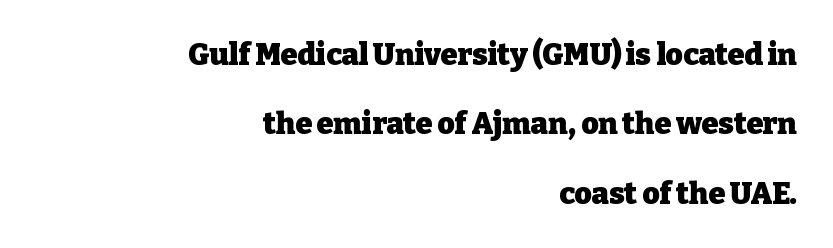
Character widths vary here, with narrow letters taking less room than wide ones. Short and long lines alike share a common ending point at right. Strokes here are thick enough to call this a true bold. Plain, unruled lines of type. This is the regular roman posture of the typeface. The passage shown has conventional tracking throughout.
